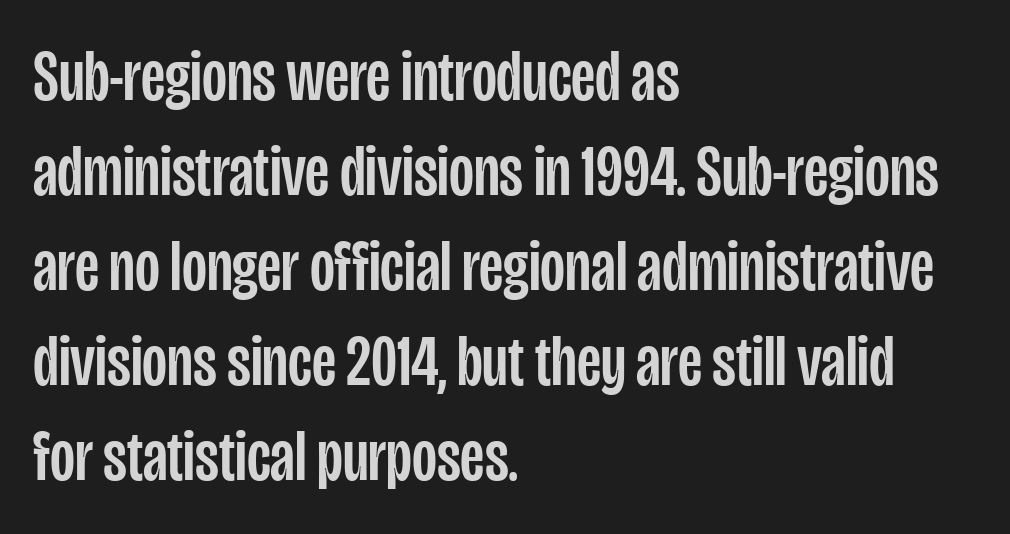
Q: Is the text italic (slanted)? A: No, it is upright.
Q: Is the typeface a serif or a sans-serif typeface? A: Sans-serif.
Q: Is the text underlined? A: No.
Q: How is the paragraph aligned? A: Left-aligned.
Q: Is the spacing between letters normal or unusually wide? A: Normal.
Q: Is the spacing between lines tight, normal or loose? A: Normal.
Q: Width (condensed, normal, or wide)? A: Condensed.
Q: Stroke contrast? A: Low.
Q: x-height? A: Large.
Q: Monospaced? A: No.
